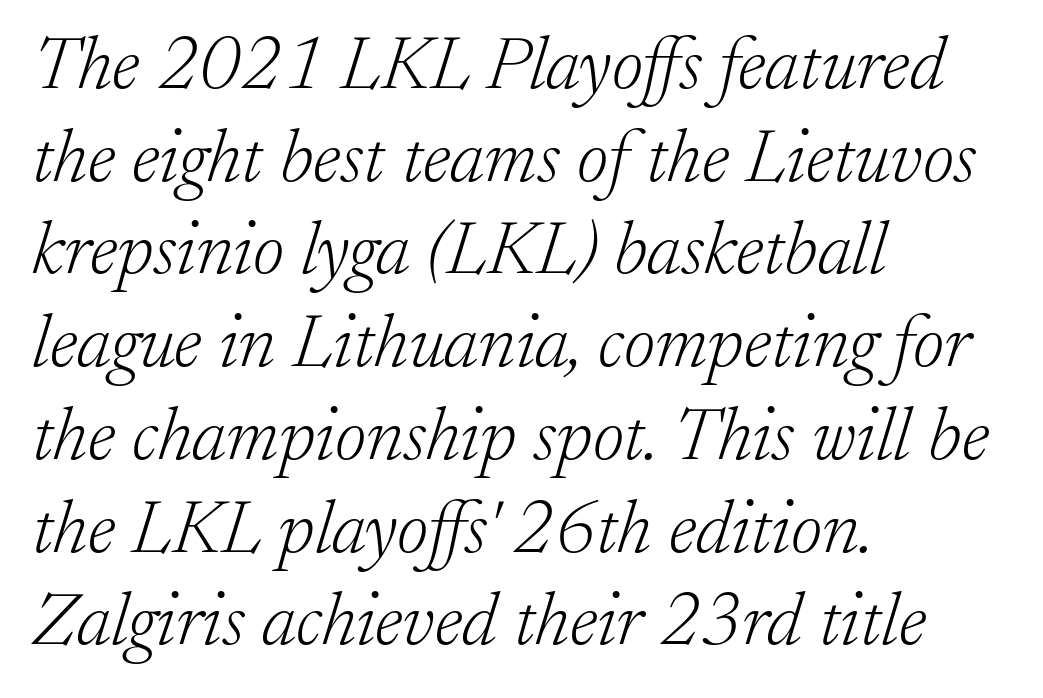
Q: Is the text bold? A: No.
Q: Is the text italic (slanted)? A: Yes, it leans right by about 17 degrees.
Q: Is the typeface a serif or a sans-serif typeface? A: Serif.
Q: Is the text underlined? A: No.
Q: How is the paragraph aligned? A: Left-aligned.
Q: Is the spacing between letters normal or unusually wide? A: Normal.
Q: Width (condensed, normal, or wide)? A: Normal.
Q: Stroke contrast? A: Low.
Q: x-height? A: Small.
Q: Monospaced? A: No.
